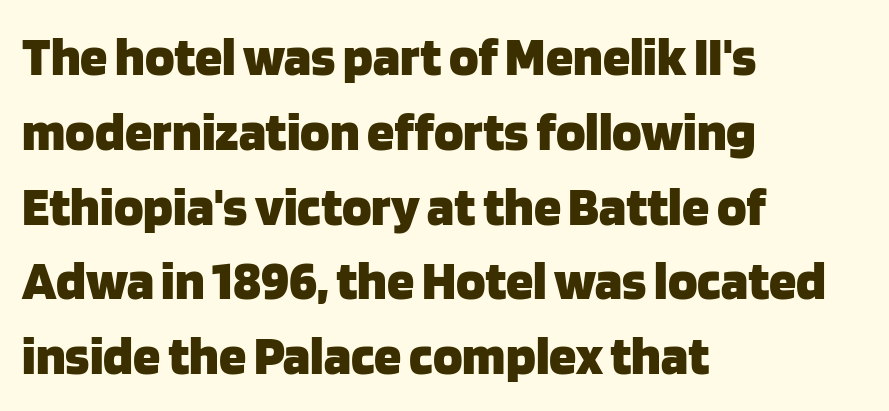
The image shows 55 px heavy sans-serif type, upright; set left-aligned, normal line spacing (1.36x), normal letter spacing, not underlined; low stroke contrast and a large x-height.
